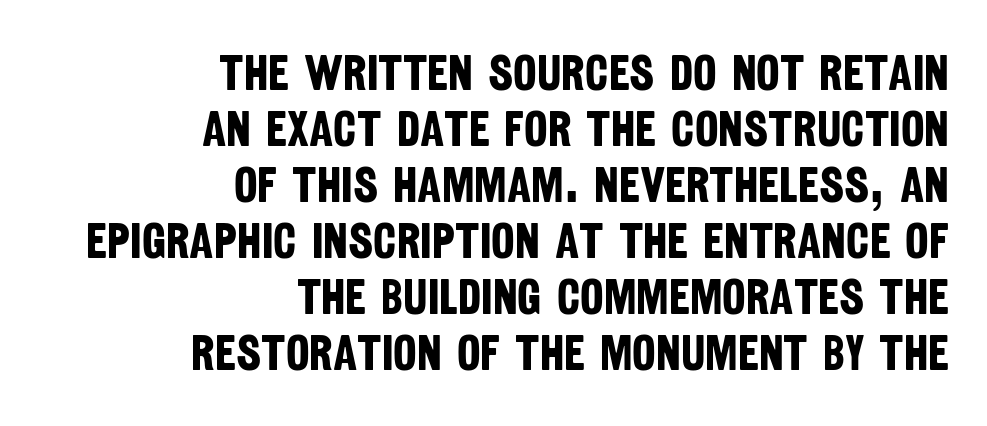
Q: Is the text bold? A: Yes.
Q: Is the typeface a serif or a sans-serif typeface? A: Sans-serif.
Q: Is the text underlined? A: No.
Q: How is the paragraph aligned? A: Right-aligned.
Q: Is the spacing between letters normal or unusually wide? A: Normal.
Q: Is the spacing between lines tight, normal or loose? A: Tight.
Q: Width (condensed, normal, or wide)? A: Condensed.
Q: Stroke contrast? A: Low.
Q: x-height? A: Large.
Q: Monospaced? A: No.
